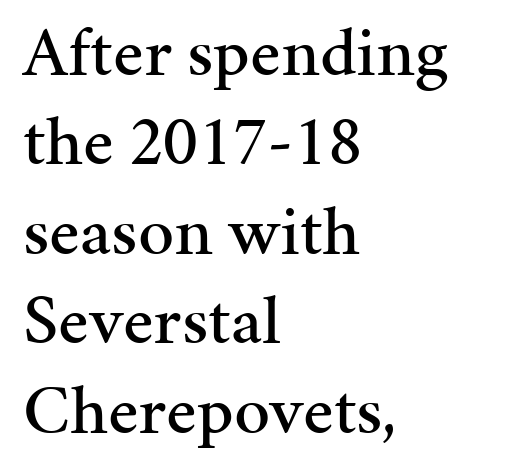
Q: Is the text italic (slanted)? A: No, it is upright.
Q: Is the typeface a serif or a sans-serif typeface? A: Serif.
Q: Is the text underlined? A: No.
Q: How is the paragraph aligned? A: Left-aligned.
Q: Is the spacing between letters normal or unusually wide? A: Normal.
Q: Is the spacing between lines tight, normal or loose? A: Normal.
Q: Width (condensed, normal, or wide)? A: Normal.
Q: Stroke contrast? A: Medium.
Q: x-height? A: Medium.
Q: Monospaced? A: No.
